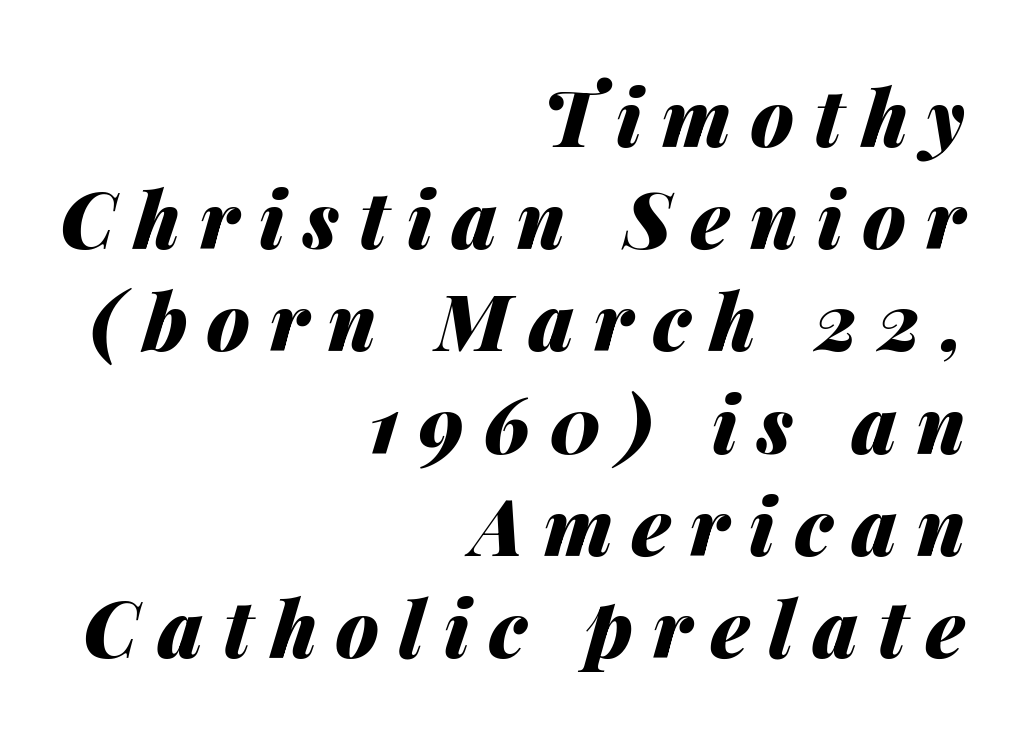
{"italic": "yes", "lean": "right", "slant_degrees": 14, "bold": "yes", "weight": "heavy", "width": "normal", "stroke_contrast": "medium", "x_height": "medium", "monospaced": "no", "underline": "no", "align": "right", "line_spacing": "normal", "line_spacing_ratio": 1.31, "letter_spacing": "wide", "letter_spacing_em": 0.25, "glyph_px": 78}
